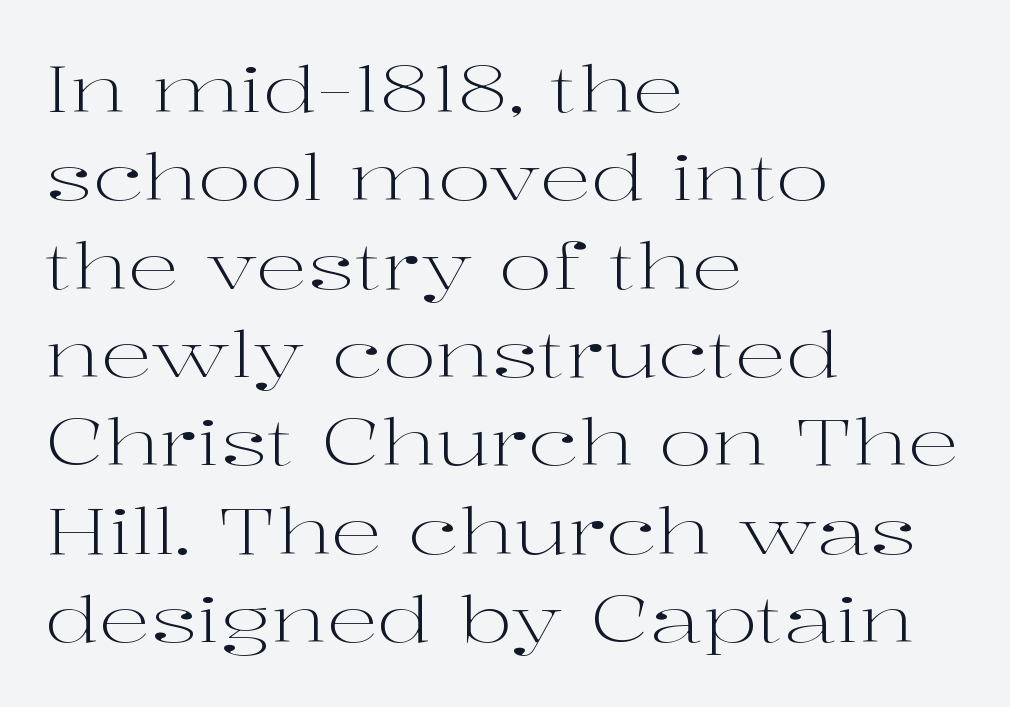
The image shows 64 px light, wide serif type, upright; set left-aligned, normal line spacing (1.38x), normal letter spacing, not underlined; high stroke contrast and a medium x-height.
